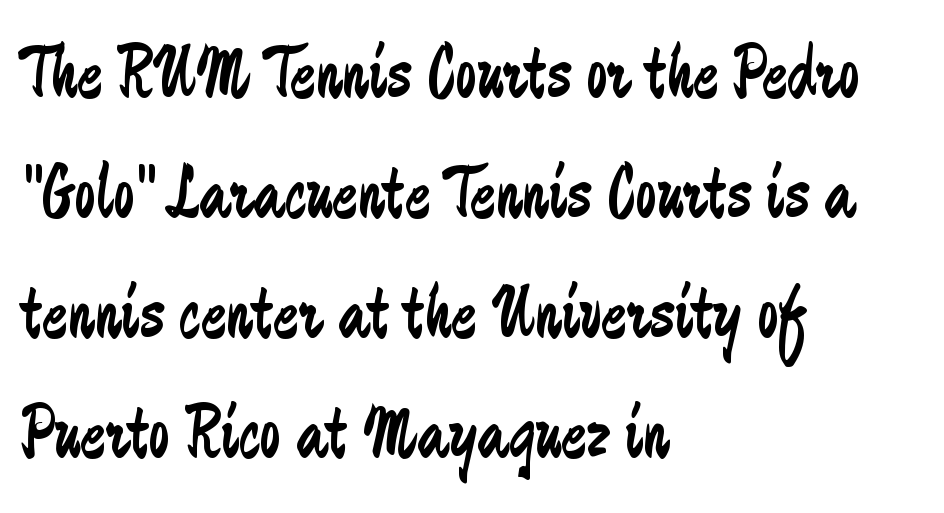
The image shows 76 px regular-weight, condensed sans-serif type; set left-aligned, normal line spacing (1.58x), normal letter spacing, not underlined; low stroke contrast and a small x-height.
